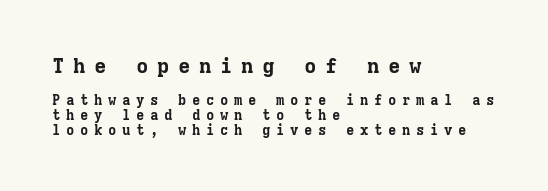
Stroke thickness is high; the sample reads as a true bold. This block would grow much taller if given ordinary leading; it's compressed now. These two chunks differ in scale, with the top chunk taking the larger measure. The foot of each line stays bare and open. Notice how the passage keeps a crisp vertical edge on the left only.
